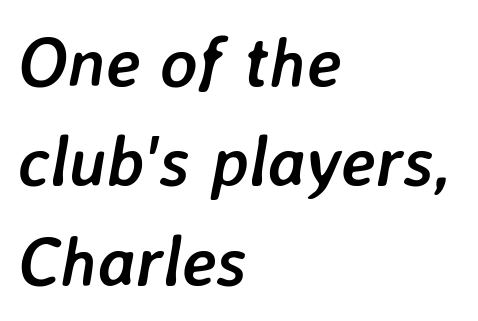
The image shows 70 px semibold type, italic (leaning right); set left-aligned, normal line spacing (1.42x), normal letter spacing, not underlined; low stroke contrast and a medium x-height.
